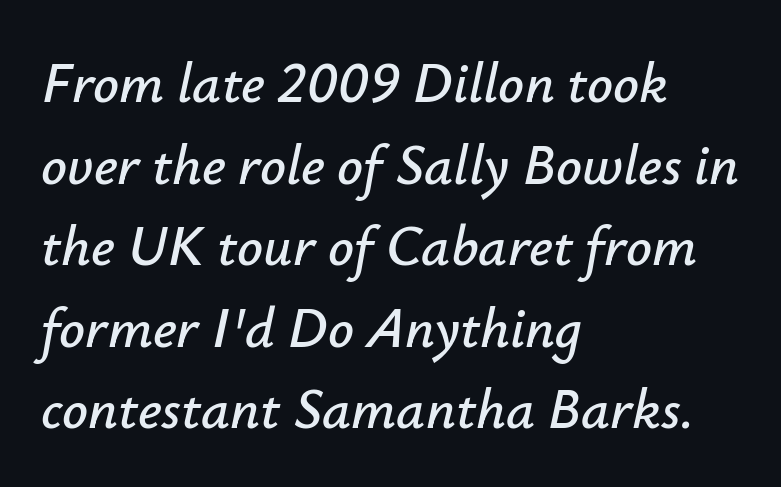
The image shows 57 px text type, italic (leaning right); set left-aligned, normal line spacing (1.43x), normal letter spacing, not underlined; low stroke contrast and a small x-height.
